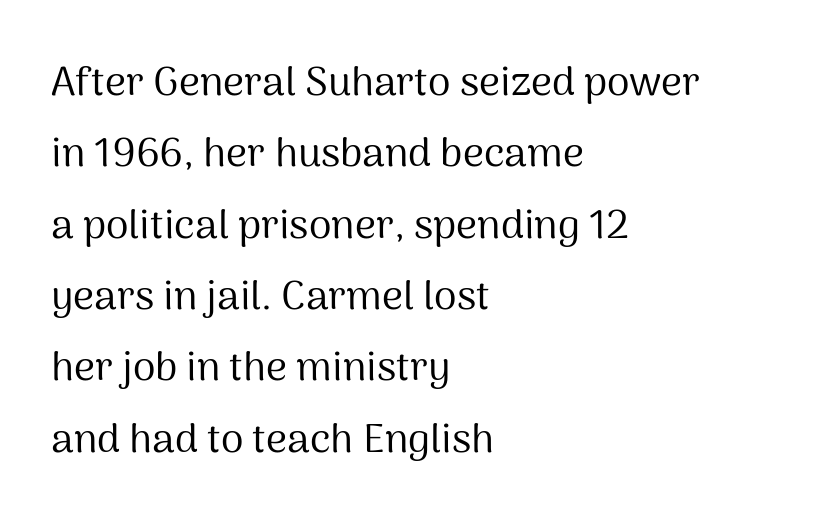
{"serif": "no", "italic": "no", "bold": "no", "weight": "regular", "width": "normal", "stroke_contrast": "medium", "x_height": "medium", "monospaced": "no", "underline": "no", "align": "left", "line_spacing_ratio": 1.74, "letter_spacing": "normal", "letter_spacing_em": 0.0, "glyph_px": 41}
